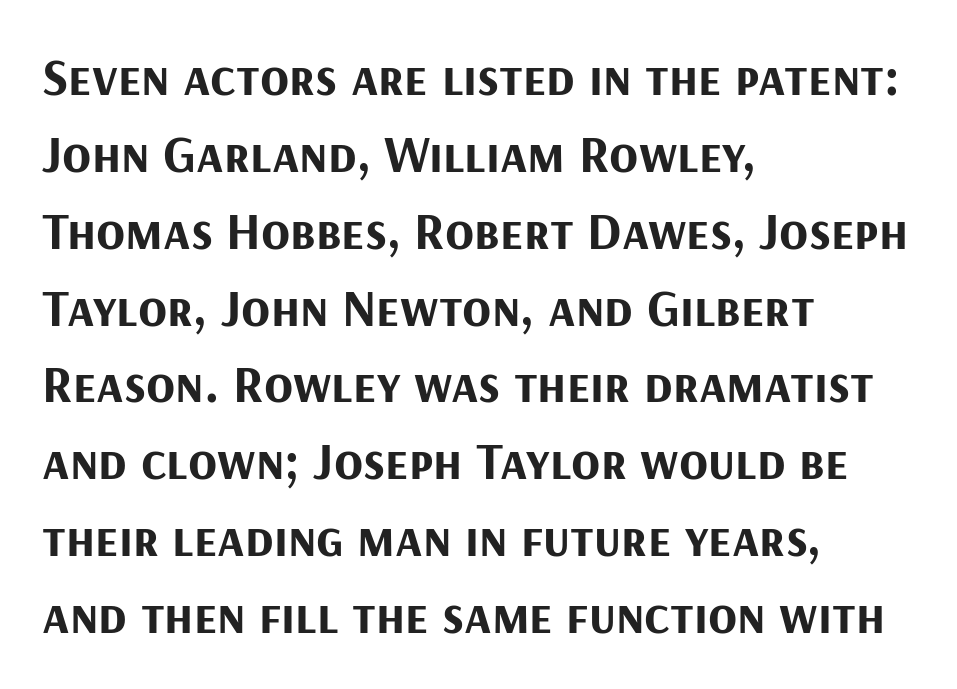
The image shows 53 px bold sans-serif type, upright; set left-aligned, normal line spacing (1.45x), normal letter spacing, not underlined; medium stroke contrast and a medium x-height.
